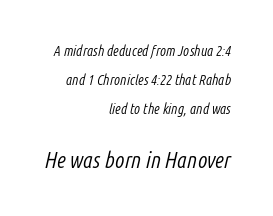
The image shows 22 px text type, italic (leaning right); set right-aligned, loose line spacing (2.08x), normal letter spacing, not underlined; the second (bottom) block is 1.57x larger.
